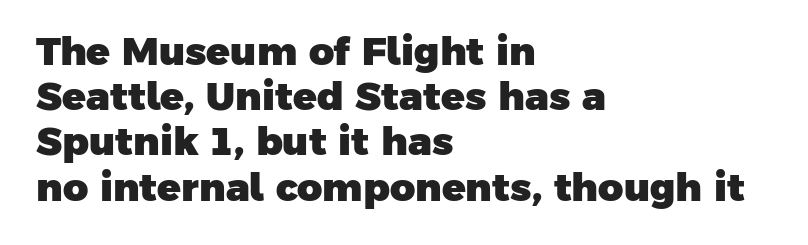
{"serif": "no", "bold": "yes", "weight": "heavy", "width": "normal", "stroke_contrast": "low", "x_height": "medium", "monospaced": "no", "underline": "no", "align": "left", "line_spacing_ratio": 1.16, "letter_spacing": "normal", "letter_spacing_em": 0.0, "glyph_px": 39}
